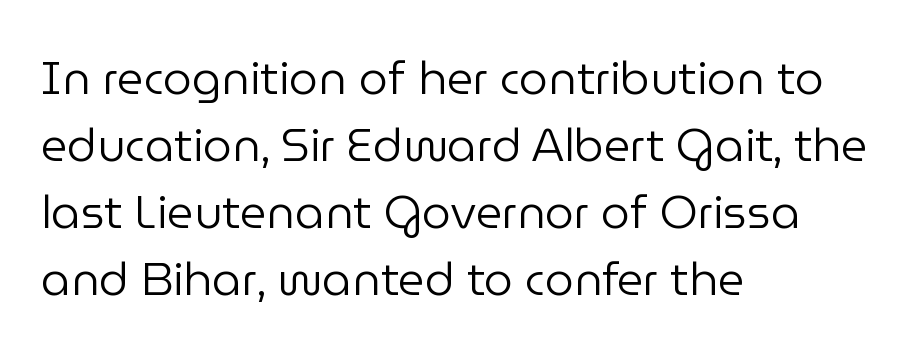
The image shows 46 px regular-weight sans-serif type, upright; set left-aligned, normal line spacing (1.46x), normal letter spacing, not underlined; low stroke contrast and a medium x-height.
